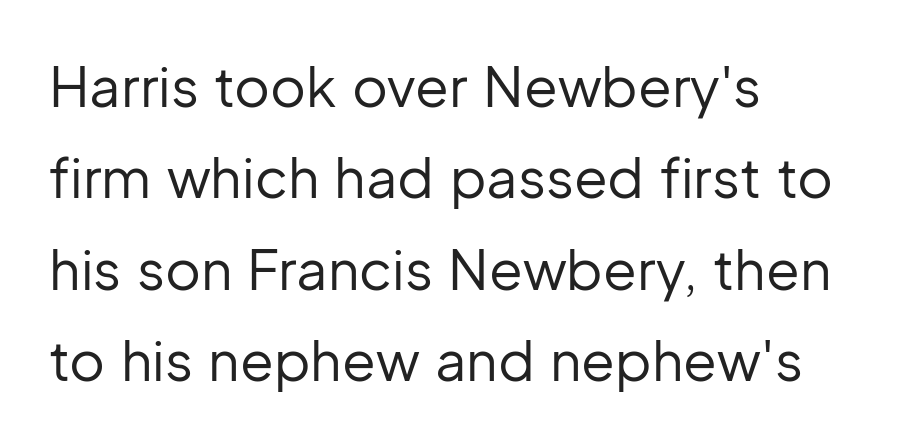
Q: Is the text bold? A: No.
Q: Is the text italic (slanted)? A: No, it is upright.
Q: Is the typeface a serif or a sans-serif typeface? A: Sans-serif.
Q: Is the text underlined? A: No.
Q: How is the paragraph aligned? A: Left-aligned.
Q: Is the spacing between letters normal or unusually wide? A: Normal.
Q: Is the spacing between lines tight, normal or loose? A: Normal.
Q: Width (condensed, normal, or wide)? A: Normal.
Q: Stroke contrast? A: Low.
Q: x-height? A: Medium.
Q: Monospaced? A: No.
